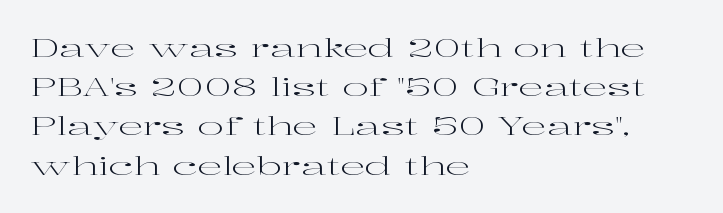
Q: Is the text bold? A: No.
Q: Is the text italic (slanted)? A: No, it is upright.
Q: Is the text underlined? A: No.
Q: How is the paragraph aligned? A: Left-aligned.
Q: Is the spacing between letters normal or unusually wide? A: Normal.
Q: Is the spacing between lines tight, normal or loose? A: Normal.
